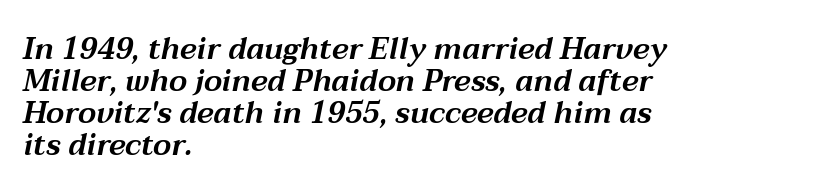
Q: Is the text italic (slanted)? A: Yes, it leans right by about 12 degrees.
Q: Is the text underlined? A: No.
Q: How is the paragraph aligned? A: Left-aligned.
Q: Is the spacing between letters normal or unusually wide? A: Normal.
Q: Is the spacing between lines tight, normal or loose? A: Tight.
Q: Width (condensed, normal, or wide)? A: Wide.
Q: Stroke contrast? A: Medium.
Q: x-height? A: Medium.
Q: Monospaced? A: No.
